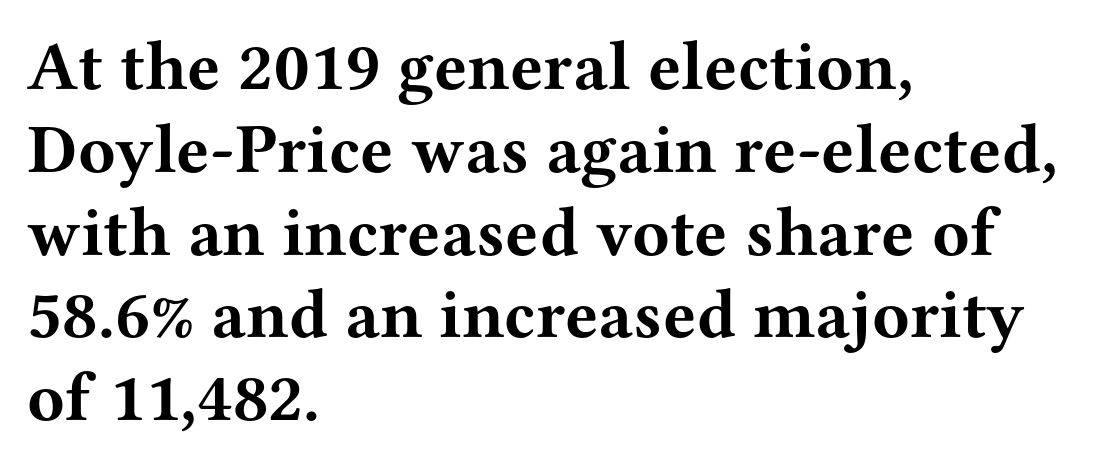
{"serif": "yes", "italic": "no", "bold": "yes", "weight": "bold", "width": "wide", "stroke_contrast": "medium", "x_height": "medium", "monospaced": "no", "underline": "no", "align": "left", "line_spacing_ratio": 1.2, "letter_spacing": "normal", "letter_spacing_em": 0.0, "glyph_px": 69}
